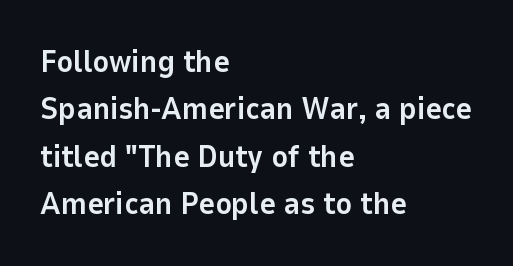
The image shows 31 px bold sans-serif type, upright; set left-aligned, normal line spacing (1.53x), normal letter spacing, not underlined; low stroke contrast and a medium x-height.
